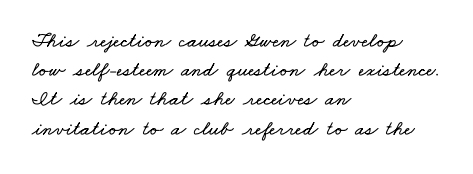
{"underline": "no", "align": "left", "line_spacing": "normal", "line_spacing_ratio": 1.39, "letter_spacing": "normal", "letter_spacing_em": 0.0, "glyph_px": 21}
